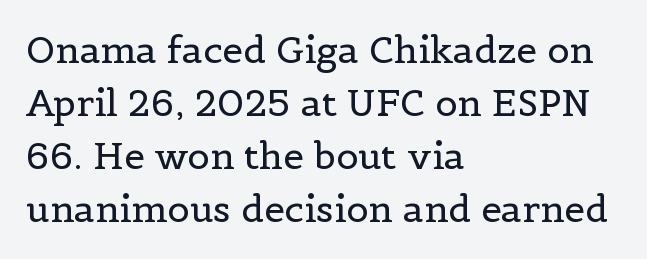
The image shows 37 px regular-weight serif type, upright; set left-aligned, normal line spacing (1.43x), normal letter spacing, not underlined; a medium x-height.
